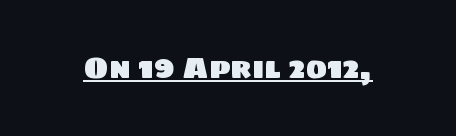
Q: Is the typeface a serif or a sans-serif typeface? A: Sans-serif.
Q: Is the text underlined? A: Yes.
Q: Is the spacing between letters normal or unusually wide? A: Normal.
Q: Width (condensed, normal, or wide)? A: Normal.
Q: Stroke contrast? A: Low.
Q: x-height? A: Large.
Q: Monospaced? A: No.
